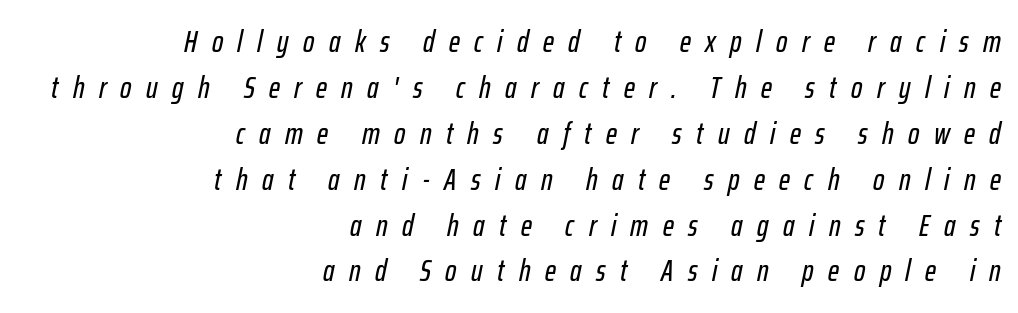
The image shows 30 px condensed type, italic (leaning right); set right-aligned, normal line spacing (1.53x), unusually wide letter spacing (+0.48 em), not underlined; low stroke contrast and a medium x-height.
